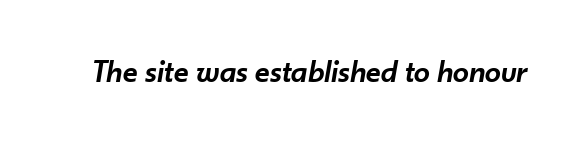
Q: Is the text bold? A: Semi-bold.
Q: Is the text italic (slanted)? A: Yes, it leans right by about 10 degrees.
Q: Is the text underlined? A: No.
Q: Is the spacing between letters normal or unusually wide? A: Normal.
Q: Width (condensed, normal, or wide)? A: Normal.
Q: Stroke contrast? A: Low.
Q: x-height? A: Small.
Q: Monospaced? A: No.
